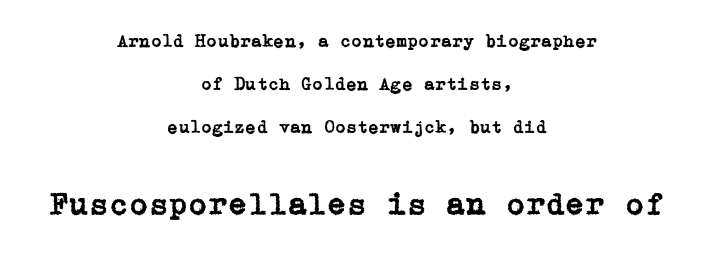
The image shows 32 px serif type, upright; set centered, loose line spacing (2.38x), normal letter spacing, not underlined; the second (bottom) block is 1.78x larger; low stroke contrast and a medium x-height.
